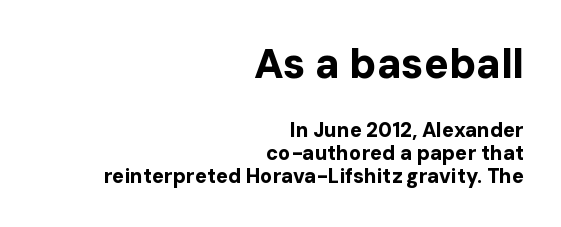
Q: Is the text bold? A: Yes.
Q: Is the text italic (slanted)? A: No, it is upright.
Q: Is the typeface a serif or a sans-serif typeface? A: Sans-serif.
Q: Is the text underlined? A: No.
Q: How is the paragraph aligned? A: Right-aligned.
Q: Is the spacing between letters normal or unusually wide? A: Normal.
Q: Is the spacing between lines tight, normal or loose? A: Tight.
Q: Which block of text is set in a larger size, the first (top) or the second (bottom)? A: The first (top) one.
Q: Width (condensed, normal, or wide)? A: Normal.
Q: Stroke contrast? A: Low.
Q: x-height? A: Medium.
Q: Monospaced? A: No.
